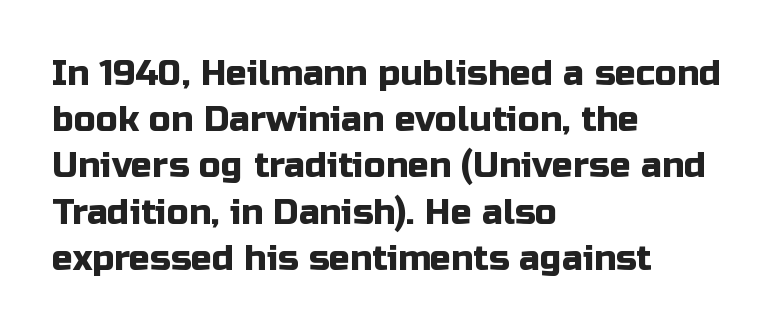
{"serif": "no", "italic": "no", "width": "normal", "stroke_contrast": "low", "x_height": "medium", "monospaced": "no", "underline": "no", "align": "left", "line_spacing": "normal", "line_spacing_ratio": 1.32, "letter_spacing": "normal", "letter_spacing_em": 0.0, "glyph_px": 35}
